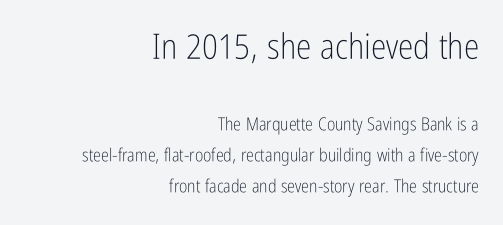
Is this a sans? Yes — the strokes have no serifs. Visually, the top section dominates because its glyphs are scaled up. Does the lettering tilt? It doesn't — this is upright. In CSS terms this would be text-align: right.
